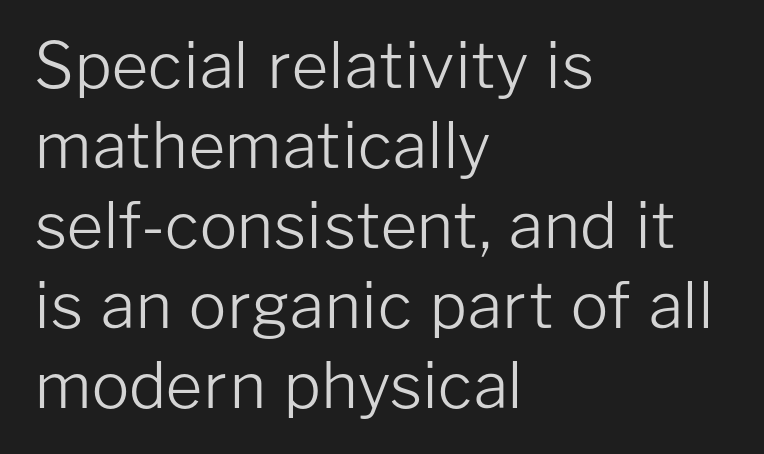
Q: Is the text bold? A: No.
Q: Is the text italic (slanted)? A: No, it is upright.
Q: Is the typeface a serif or a sans-serif typeface? A: Sans-serif.
Q: Is the text underlined? A: No.
Q: How is the paragraph aligned? A: Left-aligned.
Q: Is the spacing between letters normal or unusually wide? A: Normal.
Q: Is the spacing between lines tight, normal or loose? A: Normal.
Q: Width (condensed, normal, or wide)? A: Normal.
Q: Stroke contrast? A: Low.
Q: x-height? A: Medium.
Q: Monospaced? A: No.
